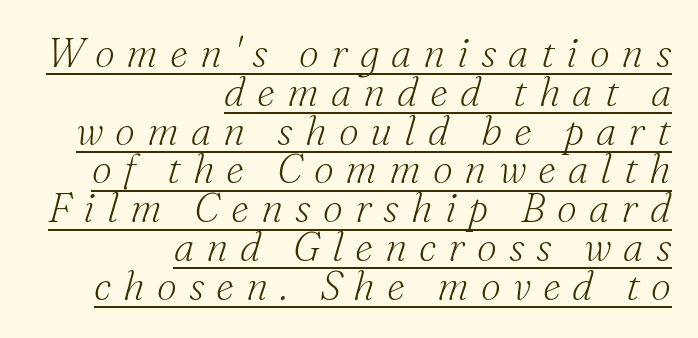
{"serif": "yes", "italic": "yes", "lean": "right", "slant_degrees": 16, "bold": "no", "weight": "light", "width": "normal", "stroke_contrast": "medium", "x_height": "small", "monospaced": "no", "underline": "yes", "align": "right", "line_spacing": "tight", "line_spacing_ratio": 0.97, "letter_spacing": "wide", "letter_spacing_em": 0.3, "glyph_px": 40}
